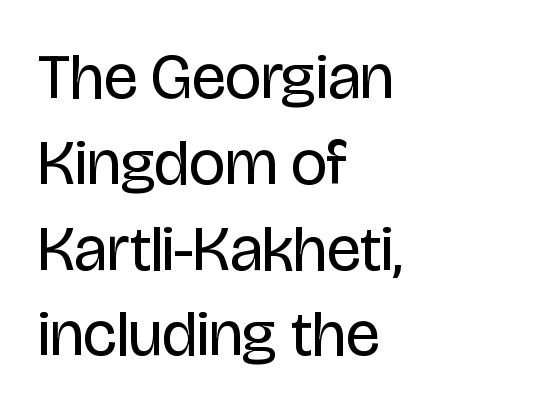
{"serif": "no", "italic": "no", "bold": "no", "weight": "regular", "width": "condensed", "stroke_contrast": "low", "x_height": "large", "monospaced": "no", "underline": "no", "align": "left", "line_spacing": "normal", "line_spacing_ratio": 1.34, "letter_spacing": "normal", "letter_spacing_em": 0.0, "glyph_px": 64}
